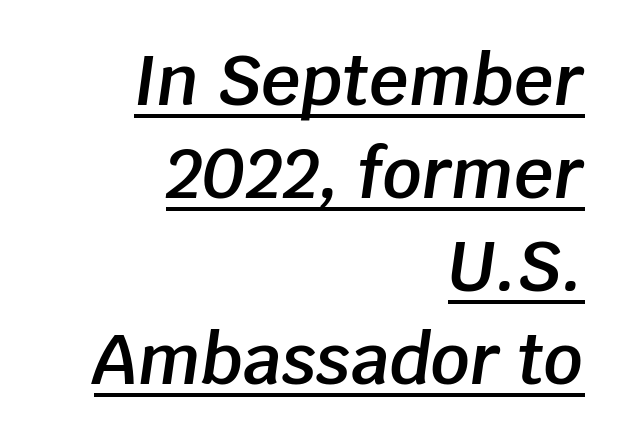
The passage shown is underscored from start to finish. Quick note: italic. This is moderately heavy type, rendered in semibold. Looks like regular typesetting: each glyph gets only the width it needs. Leading: standard.
